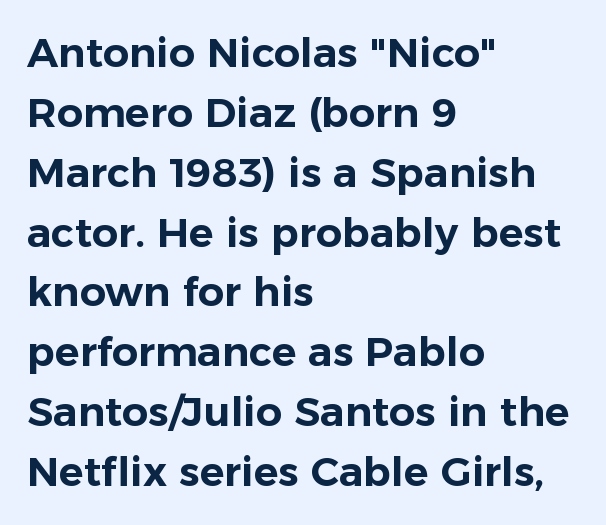
The image shows 41 px sans-serif type, upright; set left-aligned, normal line spacing (1.46x), normal letter spacing, not underlined; low stroke contrast and a medium x-height.
